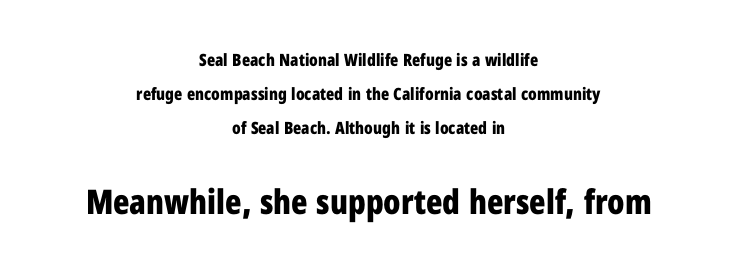
Leading: increased. Classification — sans serif. The face used here is proportionally spaced, like ordinary book or web type. These lines stack symmetrically, like a column narrowing and widening about its center.
